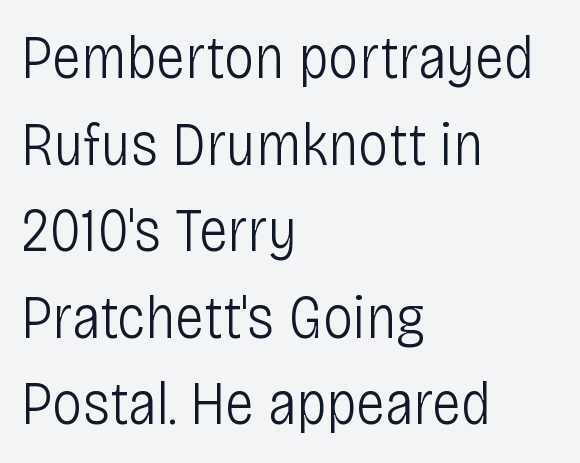
Casual observation: everything's shoved over to the left. This sample uses plain, unmodified letter spacing. The lettering holds an erect, upright posture throughout. This rendering employs a face without finishing strokes, i.e., a sans-serif. A typesetter would call this proportional, since set widths differ per character. Bare-footed words on every line.
